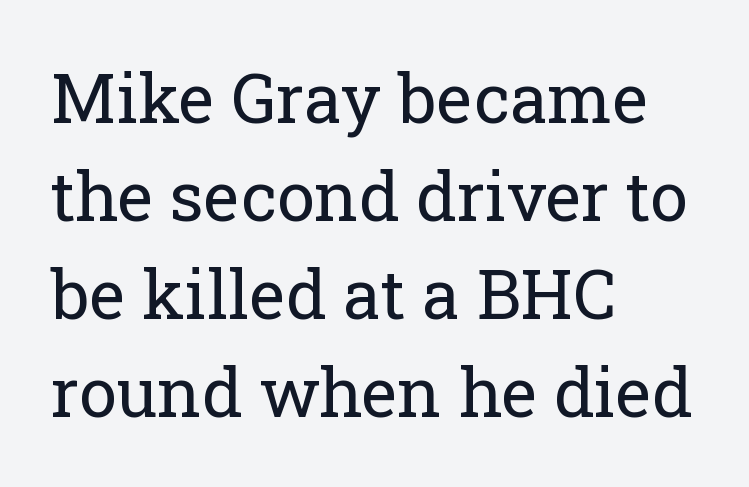
The image shows 68 px regular-weight serif type, upright; set left-aligned, normal line spacing (1.44x), normal letter spacing, not underlined; low stroke contrast and a medium x-height.
